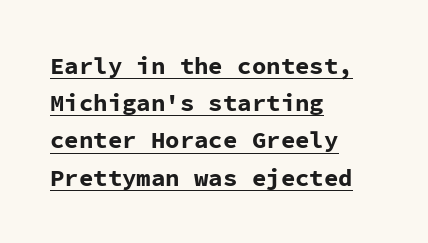
Summary of vertical rhythm: regular, with standard interline spacing. Plenty of ink on the page — the face is bold. Visually the block forms a straight wall on the left and a jagged coastline on the right. The typesetter has applied underlining to the passage shown.
